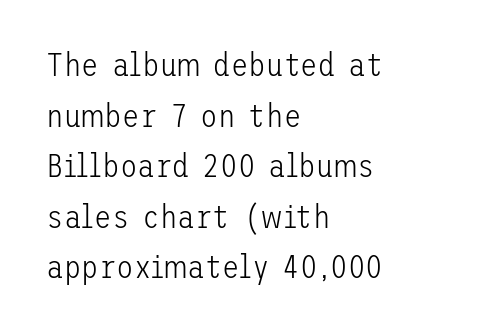
Check where the strokes stop: nothing finishes them off — pure sans. Underlining? Definitely not there. Upright lettering throughout. The space between consecutive lines is moderate. Stems and bowls with no extra thickness — not bold.
